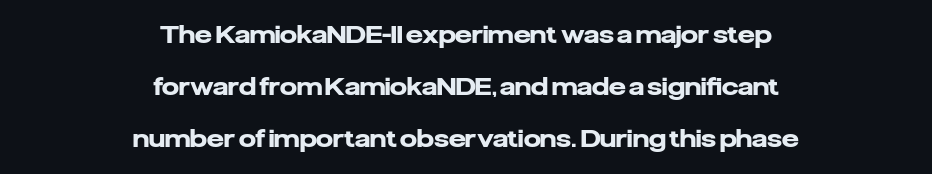
Q: Is the text bold? A: Yes.
Q: Is the text italic (slanted)? A: No, it is upright.
Q: Is the text underlined? A: No.
Q: How is the paragraph aligned? A: Centered.
Q: Is the spacing between letters normal or unusually wide? A: Normal.
Q: Is the spacing between lines tight, normal or loose? A: Loose.
